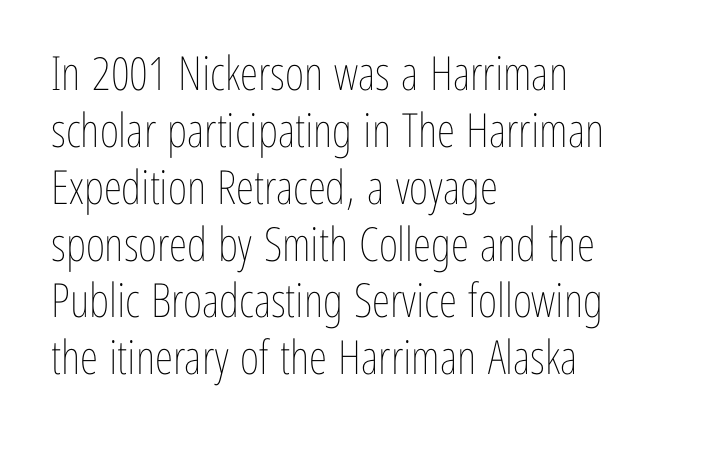
Q: Is the text bold? A: No.
Q: Is the text italic (slanted)? A: No, it is upright.
Q: Is the text underlined? A: No.
Q: How is the paragraph aligned? A: Left-aligned.
Q: Is the spacing between letters normal or unusually wide? A: Normal.
Q: Width (condensed, normal, or wide)? A: Condensed.
Q: Stroke contrast? A: Low.
Q: x-height? A: Medium.
Q: Monospaced? A: No.
